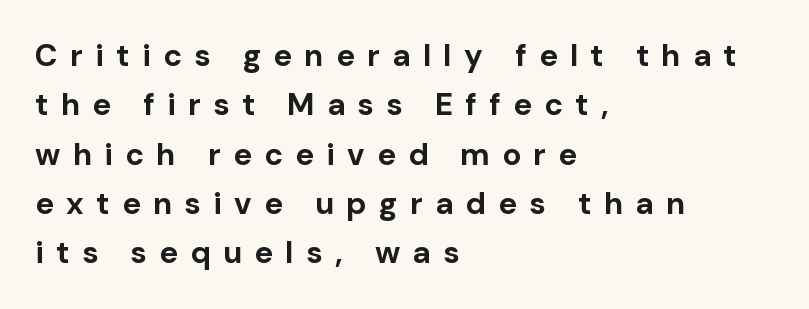
Q: Is the text bold? A: Yes.
Q: Is the text italic (slanted)? A: No, it is upright.
Q: Is the typeface a serif or a sans-serif typeface? A: Sans-serif.
Q: Is the text underlined? A: No.
Q: How is the paragraph aligned? A: Left-aligned.
Q: Is the spacing between letters normal or unusually wide? A: Unusually wide.
Q: Is the spacing between lines tight, normal or loose? A: Normal.
Q: Width (condensed, normal, or wide)? A: Normal.
Q: Stroke contrast? A: Low.
Q: x-height? A: Medium.
Q: Monospaced? A: No.
